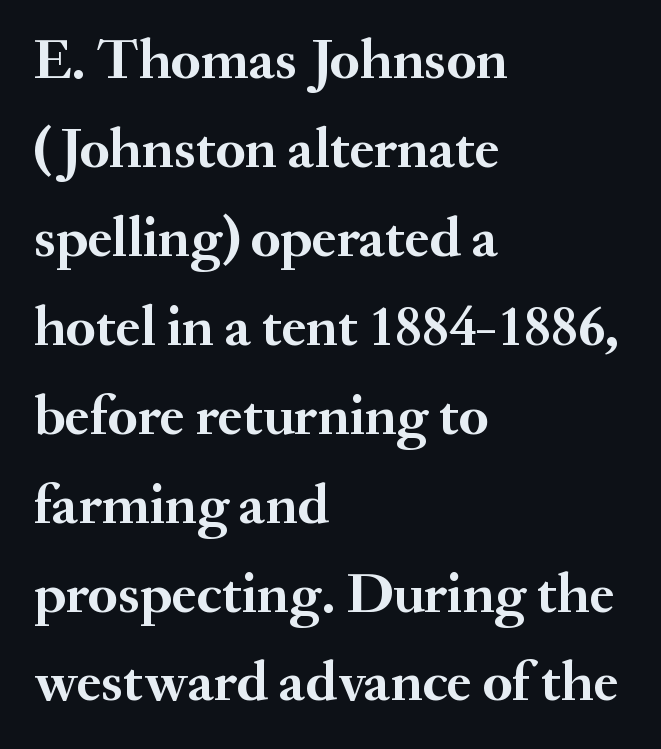
The image shows 57 px semibold serif type, upright; set left-aligned, normal line spacing (1.56x), normal letter spacing, not underlined; medium stroke contrast and a small x-height.
